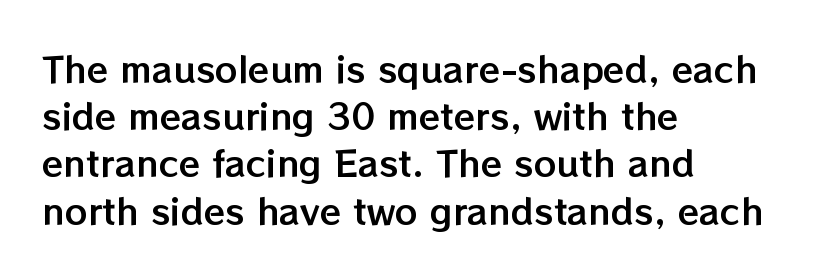
{"italic": "no", "width": "normal", "stroke_contrast": "low", "x_height": "medium", "monospaced": "no", "underline": "no", "align": "left", "line_spacing": "normal", "line_spacing_ratio": 1.35, "letter_spacing": "normal", "letter_spacing_em": 0.0, "glyph_px": 35}
